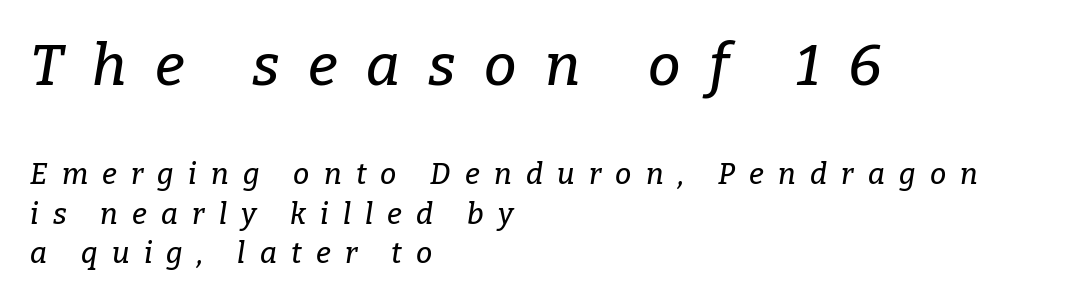
The image shows 58 px serif type, italic (leaning right); set left-aligned, normal line spacing (1.37x), unusually wide letter spacing (+0.49 em), not underlined; the first (top) block is 2.0x larger; low stroke contrast and a medium x-height.
